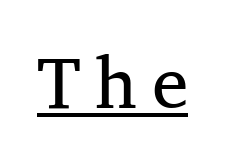
The image shows 73 px regular-weight serif type, upright; set unusually wide letter spacing (+0.2 em), underlined; medium stroke contrast and a medium x-height.
